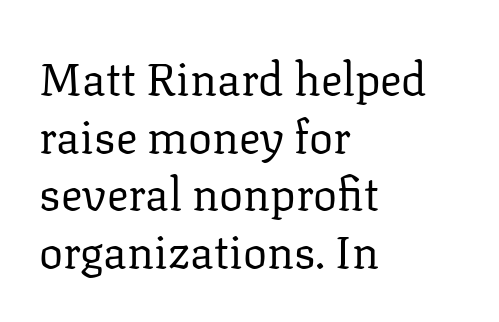
{"serif": "yes", "italic": "no", "bold": "no", "weight": "regular", "width": "normal", "stroke_contrast": "low", "x_height": "medium", "monospaced": "no", "underline": "no", "align": "left", "line_spacing": "normal", "line_spacing_ratio": 1.28, "letter_spacing": "normal", "letter_spacing_em": 0.0, "glyph_px": 45}
